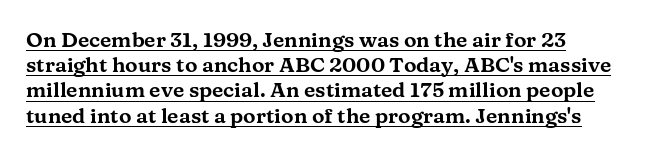
The image shows 21 px text type, upright; set left-aligned, line spacing 1.2x, normal letter spacing, underlined.
